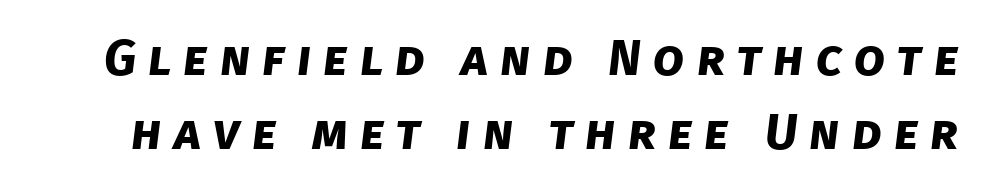
{"serif": "no", "bold": "yes", "weight": "bold", "width": "normal", "stroke_contrast": "low", "x_height": "large", "monospaced": "no", "underline": "no", "line_spacing": "normal", "line_spacing_ratio": 1.49, "letter_spacing": "wide", "letter_spacing_em": 0.24, "glyph_px": 50}
